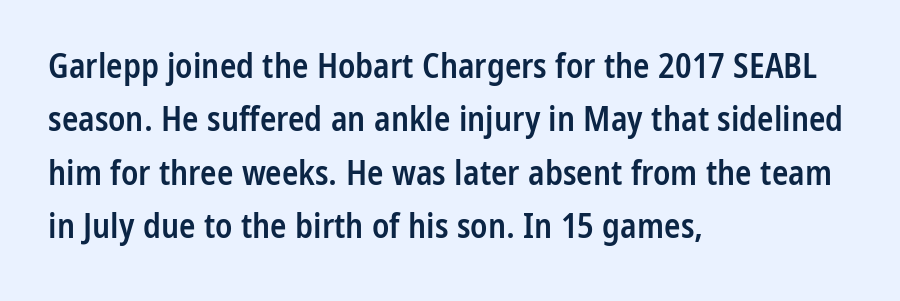
The image shows 34 px semibold, condensed sans-serif type, upright; set left-aligned, normal line spacing (1.57x), normal letter spacing, not underlined; low stroke contrast and a medium x-height.
